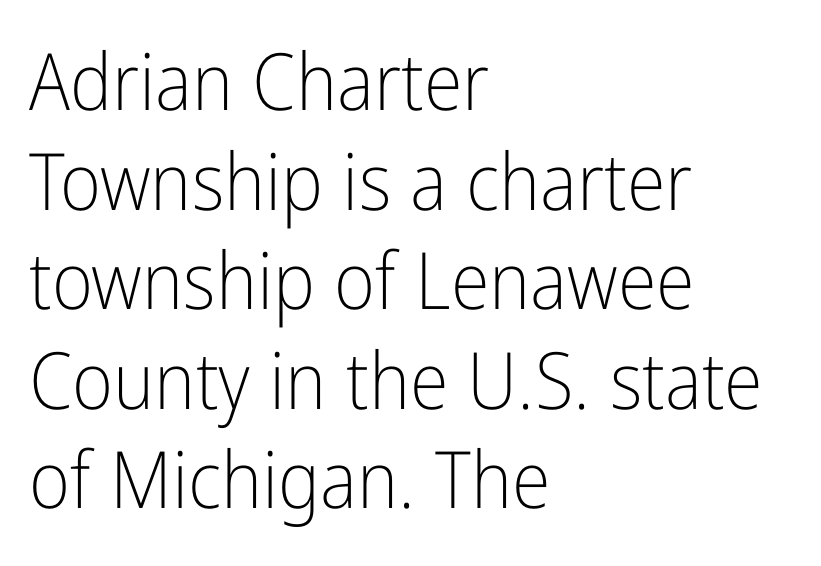
The image shows 79 px light, condensed sans-serif type, upright; set left-aligned, normal line spacing (1.26x), normal letter spacing, not underlined; low stroke contrast and a medium x-height.
